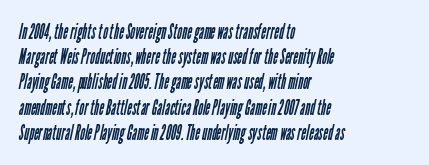
Q: Is the text bold? A: No.
Q: Is the text underlined? A: No.
Q: How is the paragraph aligned? A: Left-aligned.
Q: Is the spacing between letters normal or unusually wide? A: Normal.
